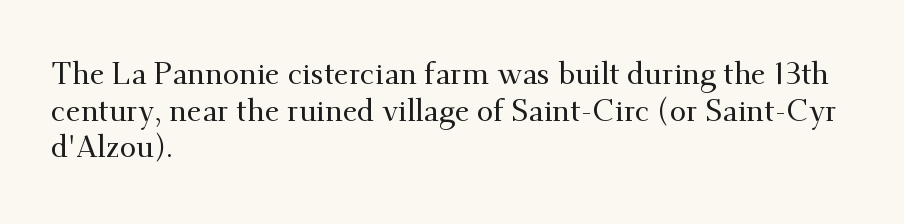
The string is rendered with underlining switched off. Stroke terminals: seriffed. The rendering uses natural spacing where letterforms have individual widths. The paragraph has a hard left edge and a soft right edge. Italic: no, the glyphs are upright roman.
